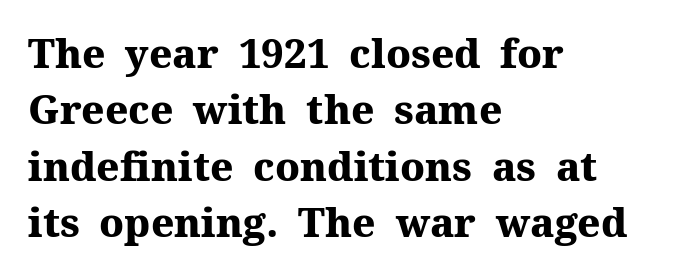
Posture: upright roman. Descenders are the only things crossing below the line. Proportional: the letters do not fall into vertical columns. Is the type bold? Yes — the strokes are clearly thick and heavy. Old-style or modern, the face here clearly has serifs. The leading is moderate, giving the passage an even texture.
